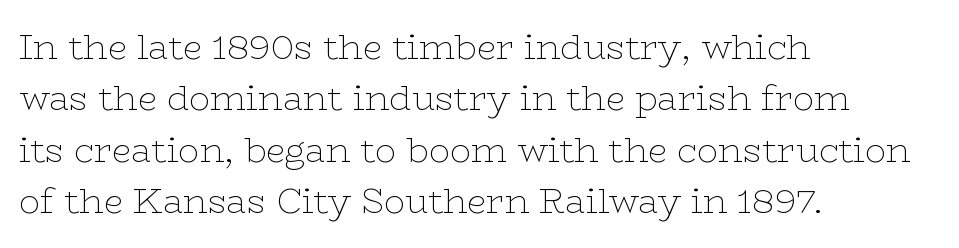
{"serif": "yes", "italic": "no", "bold": "no", "weight": "thin", "width": "wide", "stroke_contrast": "low", "x_height": "medium", "monospaced": "no", "underline": "no", "align": "left", "line_spacing": "normal", "line_spacing_ratio": 1.47, "letter_spacing": "normal", "letter_spacing_em": 0.0, "glyph_px": 35}
